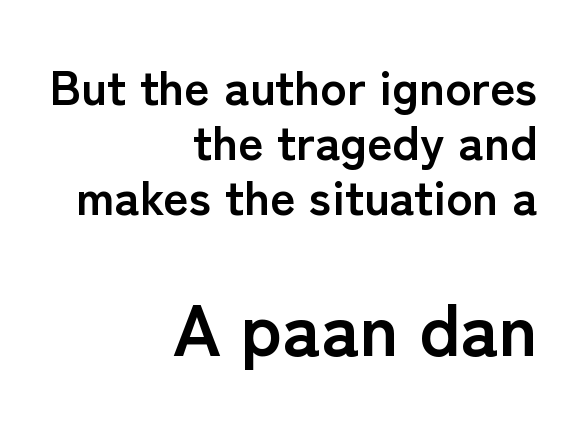
Horizontal bands of white between lines are thin slivers. Underlining? Definitely not there. Nothing unusual about the tracking: characters are spaced as the font intends. The block sitting lower on the canvas is the one with enlarged characters.
